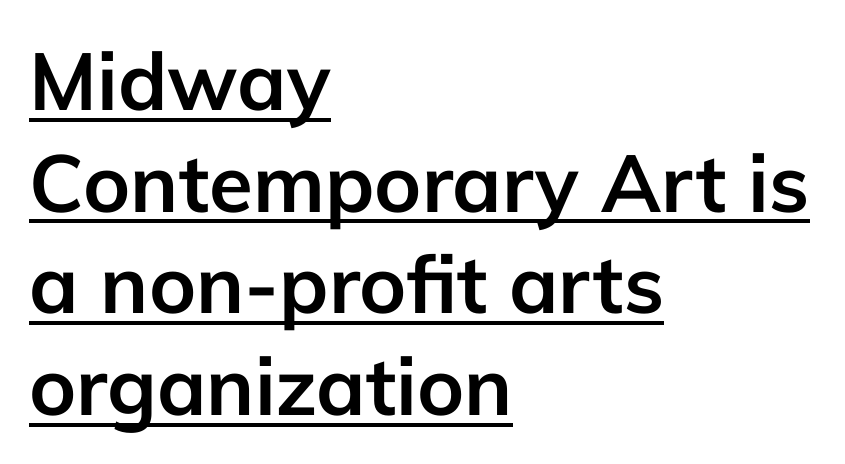
These lines carry a lot of weight — the face is fully bold. The face used here is a sans, in the tradition of grotesques and geometrics. This sample uses an upright cut, with every glyph sitting square on the baseline. These lines are rendered in a variable-pitch font. Between one letter and the next there's only the usual sliver of space.
